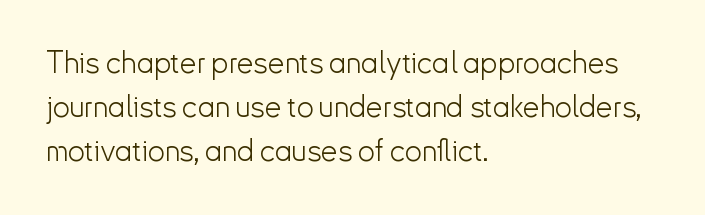
{"serif": "no", "italic": "no", "bold": "no", "weight": "light", "width": "normal", "stroke_contrast": "low", "x_height": "small", "monospaced": "no", "underline": "no", "align": "left", "line_spacing": "normal", "line_spacing_ratio": 1.47, "letter_spacing": "normal", "letter_spacing_em": 0.0, "glyph_px": 30}
